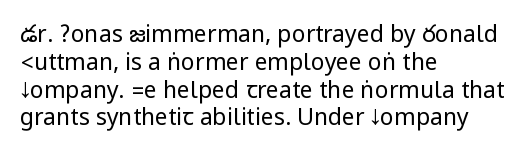
{"italic": "no", "bold": "no", "underline": "no", "align": "left", "line_spacing_ratio": 1.21, "letter_spacing": "normal", "letter_spacing_em": 0.0, "glyph_px": 23}
